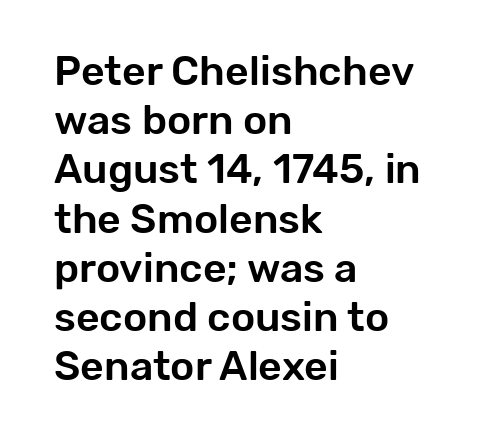
The image shows 41 px sans-serif type, upright; set left-aligned, line spacing 1.2x, normal letter spacing, not underlined; low stroke contrast and a medium x-height.
